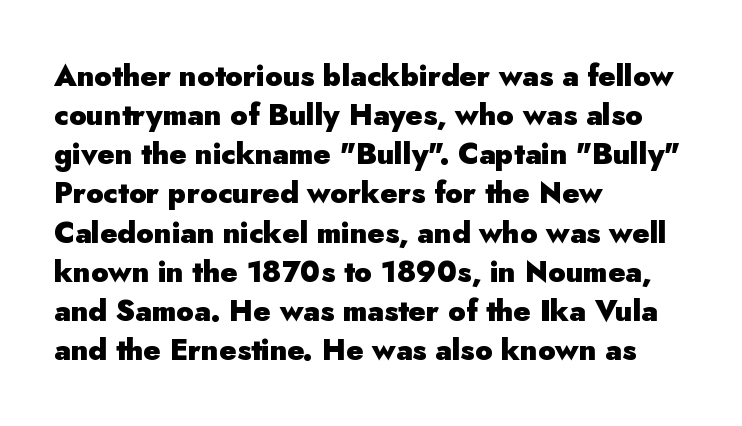
Q: Is the text bold? A: Yes.
Q: Is the text italic (slanted)? A: No, it is upright.
Q: Is the typeface a serif or a sans-serif typeface? A: Sans-serif.
Q: Is the text underlined? A: No.
Q: How is the paragraph aligned? A: Left-aligned.
Q: Is the spacing between letters normal or unusually wide? A: Normal.
Q: Is the spacing between lines tight, normal or loose? A: Normal.
Q: Width (condensed, normal, or wide)? A: Normal.
Q: Stroke contrast? A: Low.
Q: x-height? A: Small.
Q: Monospaced? A: No.
